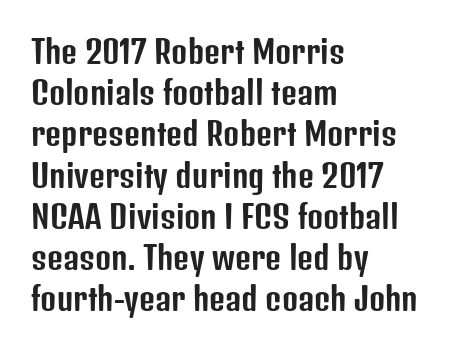
Q: Is the text italic (slanted)? A: No, it is upright.
Q: Is the typeface a serif or a sans-serif typeface? A: Sans-serif.
Q: Is the text underlined? A: No.
Q: How is the paragraph aligned? A: Left-aligned.
Q: Is the spacing between letters normal or unusually wide? A: Normal.
Q: Is the spacing between lines tight, normal or loose? A: Normal.
Q: Width (condensed, normal, or wide)? A: Condensed.
Q: Stroke contrast? A: Low.
Q: x-height? A: Medium.
Q: Monospaced? A: No.
